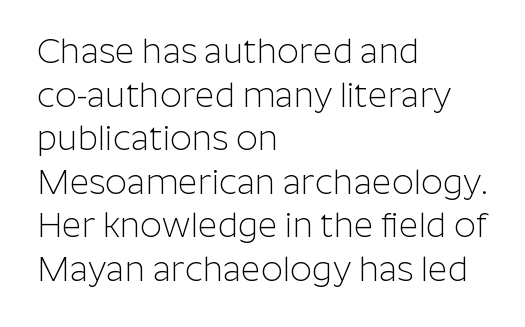
The image shows 34 px light sans-serif type, upright; set left-aligned, normal line spacing (1.28x), normal letter spacing, not underlined; low stroke contrast and a medium x-height.
